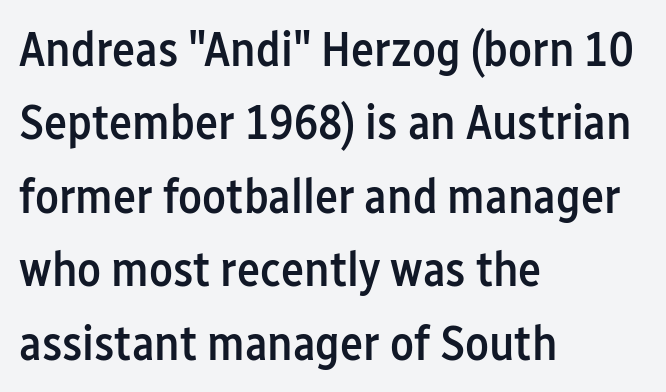
{"serif": "no", "italic": "no", "bold": "semi", "weight": "semibold", "width": "condensed", "stroke_contrast": "low", "x_height": "medium", "monospaced": "no", "underline": "no", "align": "left", "line_spacing": "normal", "line_spacing_ratio": 1.5, "letter_spacing": "normal", "letter_spacing_em": 0.0, "glyph_px": 49}
